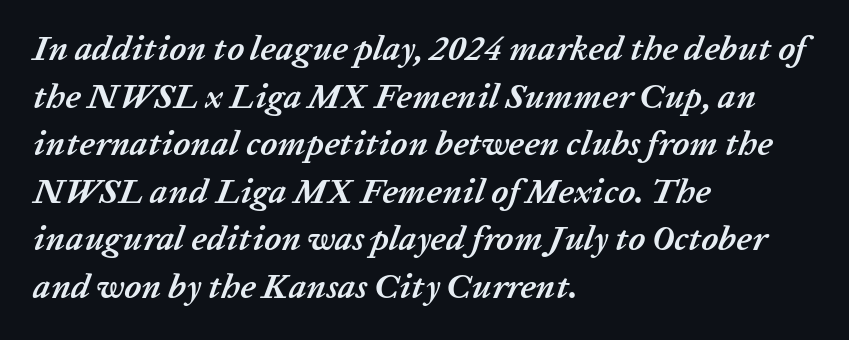
Observe the ordinary spacing: letters are neighbours, not strangers. Where is the straight margin? On the left. Note the varied advance widths — an 'i' is clearly narrower than an 'm'. If you measured baseline to baseline, you'd find a middling distance. Descender tails drop into unmarked territory.
